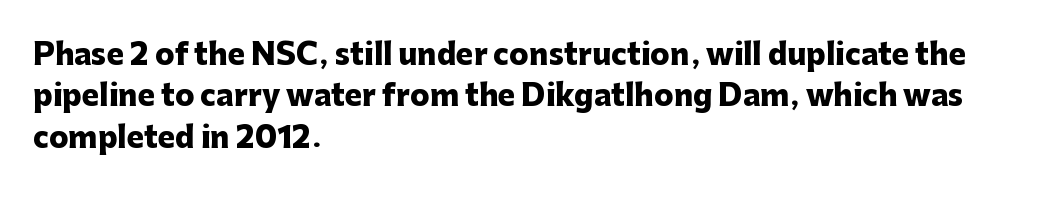
The image shows 29 px heavy sans-serif type, upright; set left-aligned, normal line spacing (1.43x), normal letter spacing, not underlined; low stroke contrast and a medium x-height.
